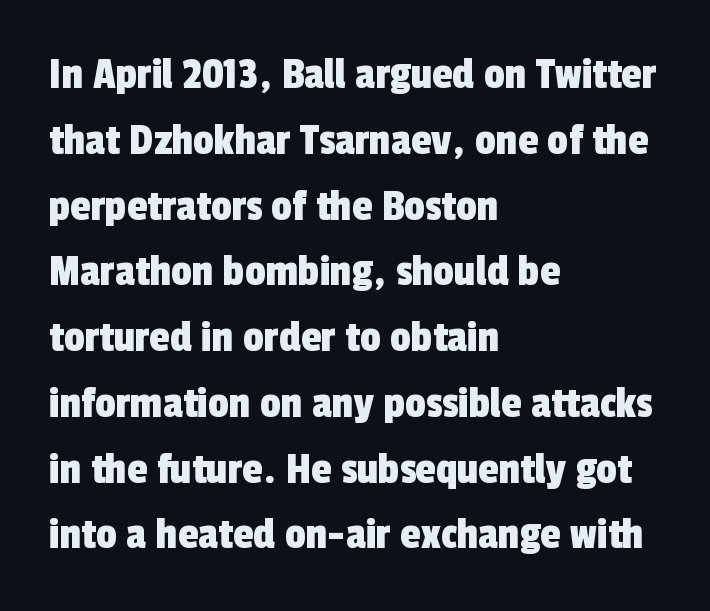
Teacher's note: observe the even left margin — that is flush-left alignment. In terms of letterform style, serifs are entirely absent. Just letters on the line, the space beneath them empty. The rows are spaced the way most documents space them. The type is set solid horizontally, with unmodified tracking. The rendering uses natural spacing where letterforms have individual widths.
